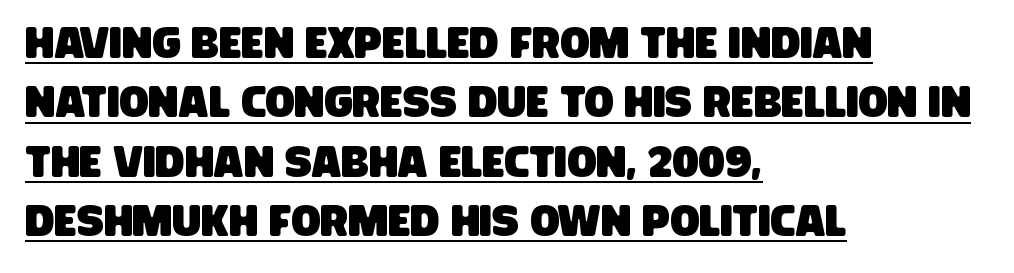
The image shows 43 px condensed sans-serif type; set left-aligned, normal line spacing (1.38x), normal letter spacing, underlined; low stroke contrast and a large x-height.
